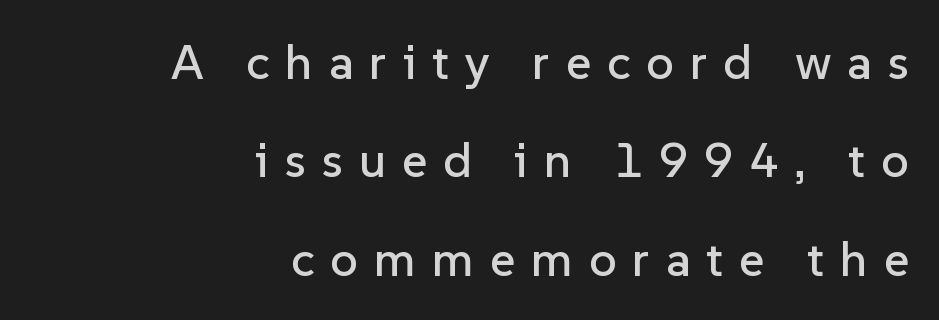
Examine the stroke ends and you'll find no serifs. Glance below the letters and you will spot only blank space. The face used here is proportionally spaced, like ordinary book or web type. Posture: vertical. You could fit nearly another row in the gap between these rows. The letterforms stand isolated, each surrounded by extra space.
